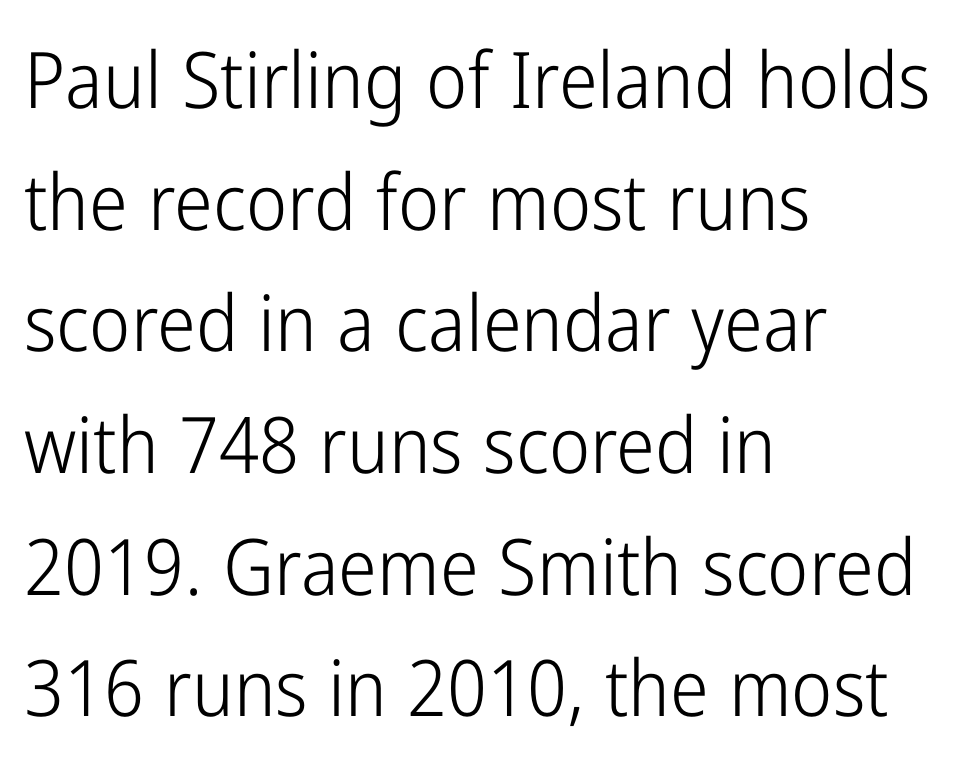
{"serif": "no", "italic": "no", "bold": "no", "weight": "light", "width": "condensed", "stroke_contrast": "low", "x_height": "medium", "monospaced": "no", "underline": "no", "align": "left", "line_spacing": "normal", "line_spacing_ratio": 1.56, "letter_spacing": "normal", "letter_spacing_em": 0.0, "glyph_px": 78}
